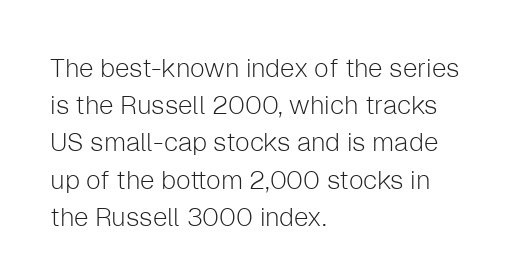
{"italic": "no", "bold": "no", "underline": "no", "align": "left", "line_spacing": "normal", "line_spacing_ratio": 1.43, "letter_spacing": "normal", "letter_spacing_em": 0.0, "glyph_px": 26}
